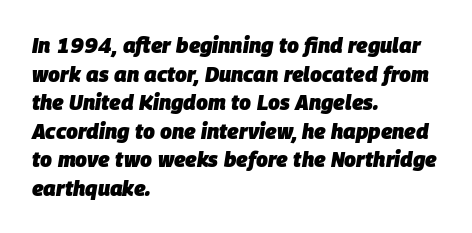
The image shows 21 px bold type, italic (leaning right); set left-aligned, normal line spacing (1.36x), normal letter spacing, not underlined.
